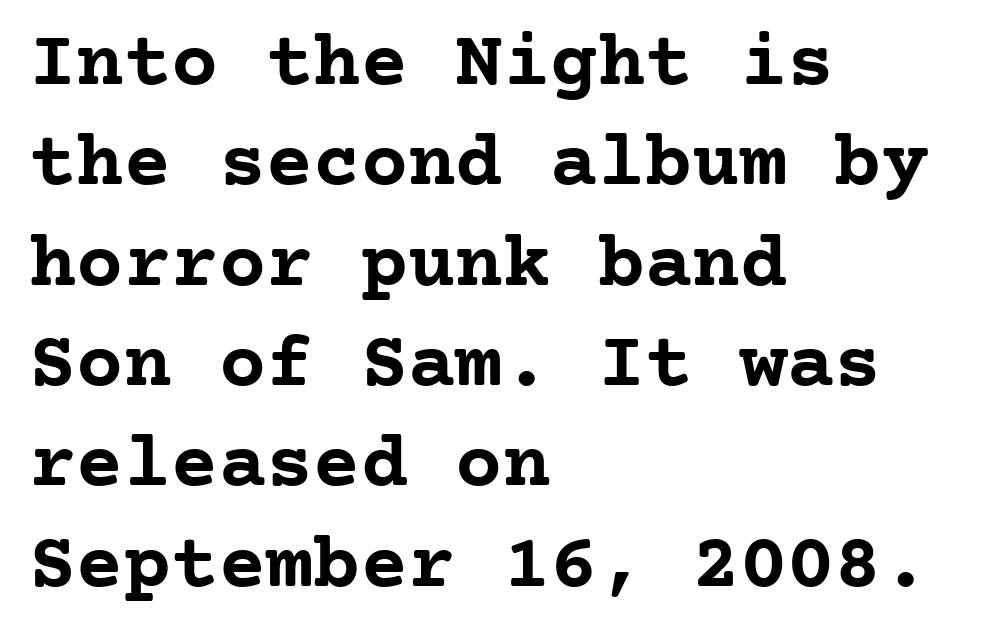
Q: Is the text bold? A: Yes.
Q: Is the text italic (slanted)? A: No, it is upright.
Q: Is the typeface a serif or a sans-serif typeface? A: Serif.
Q: Is the text underlined? A: No.
Q: How is the paragraph aligned? A: Left-aligned.
Q: Is the spacing between letters normal or unusually wide? A: Normal.
Q: Is the spacing between lines tight, normal or loose? A: Normal.
Q: Width (condensed, normal, or wide)? A: Normal.
Q: Stroke contrast? A: Low.
Q: x-height? A: Medium.
Q: Monospaced? A: Yes.
